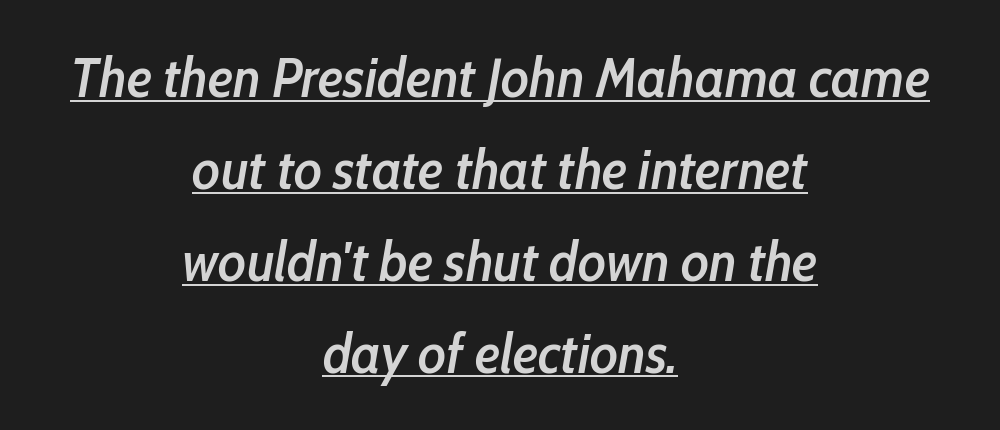
The leading is moderate, giving the passage an even texture. The face used here has a pronounced slope to its letters. Notice the strokes are somewhat thickened but not fully heavy: this is a semibold. The passage shown has conventional tracking throughout.
